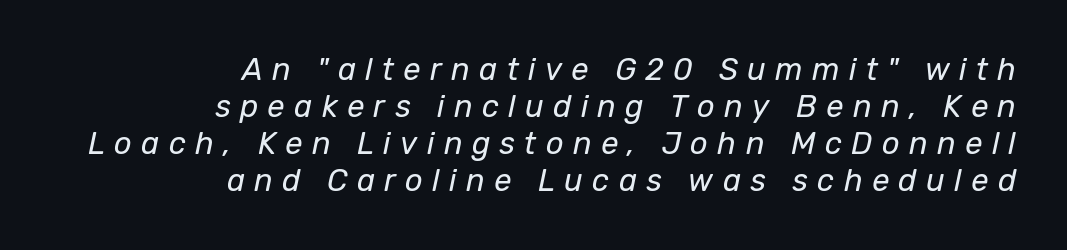
Q: Is the text bold? A: No.
Q: Is the text italic (slanted)? A: Yes, it leans right by about 12 degrees.
Q: Is the text underlined? A: No.
Q: How is the paragraph aligned? A: Right-aligned.
Q: Is the spacing between letters normal or unusually wide? A: Unusually wide.
Q: Width (condensed, normal, or wide)? A: Normal.
Q: Stroke contrast? A: Low.
Q: x-height? A: Medium.
Q: Monospaced? A: No.
